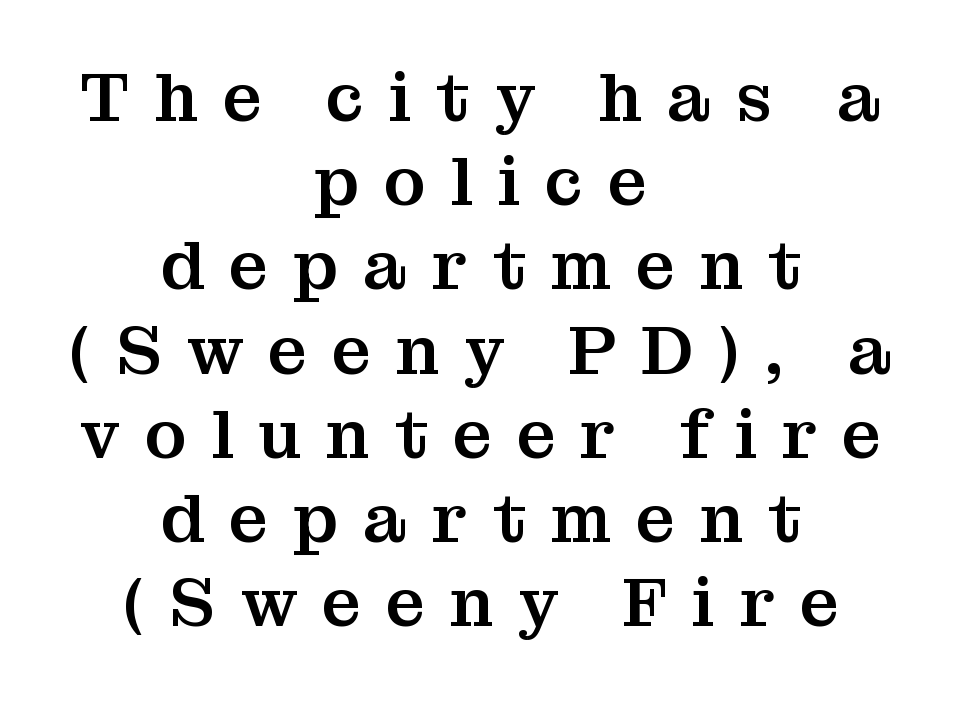
{"serif": "yes", "italic": "no", "width": "normal", "stroke_contrast": "medium", "x_height": "medium", "monospaced": "no", "underline": "no", "align": "center", "line_spacing_ratio": 1.22, "letter_spacing": "wide", "letter_spacing_em": 0.36, "glyph_px": 69}
